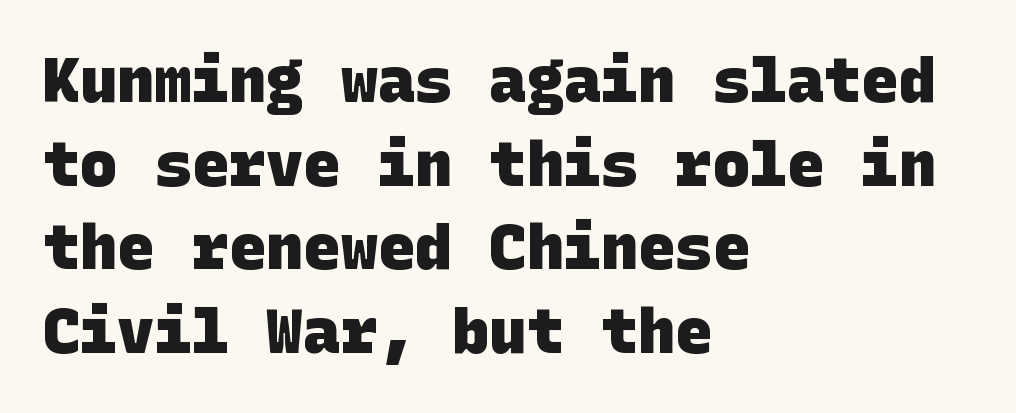
Q: Is the text bold? A: Yes.
Q: Is the typeface a serif or a sans-serif typeface? A: Sans-serif.
Q: Is the text underlined? A: No.
Q: How is the paragraph aligned? A: Left-aligned.
Q: Is the spacing between letters normal or unusually wide? A: Normal.
Q: Is the spacing between lines tight, normal or loose? A: Normal.
Q: Width (condensed, normal, or wide)? A: Normal.
Q: Stroke contrast? A: Low.
Q: x-height? A: Large.
